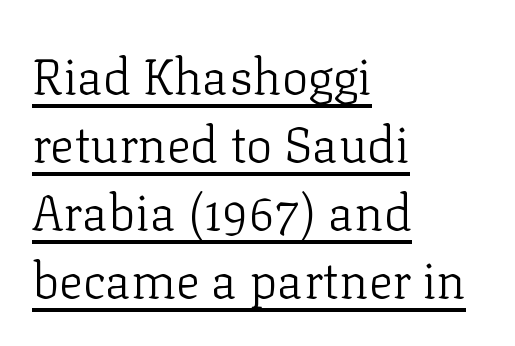
Q: Is the text bold? A: No.
Q: Is the text italic (slanted)? A: No, it is upright.
Q: Is the typeface a serif or a sans-serif typeface? A: Serif.
Q: Is the text underlined? A: Yes.
Q: How is the paragraph aligned? A: Left-aligned.
Q: Is the spacing between letters normal or unusually wide? A: Normal.
Q: Is the spacing between lines tight, normal or loose? A: Normal.
Q: Width (condensed, normal, or wide)? A: Normal.
Q: Stroke contrast? A: Low.
Q: x-height? A: Medium.
Q: Monospaced? A: No.
